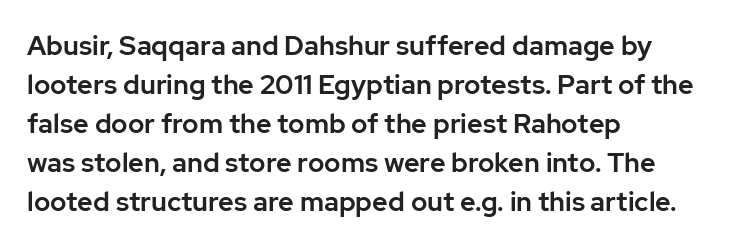
{"italic": "no", "underline": "no", "align": "left", "line_spacing": "normal", "line_spacing_ratio": 1.44, "letter_spacing": "normal", "letter_spacing_em": 0.0, "glyph_px": 27}
